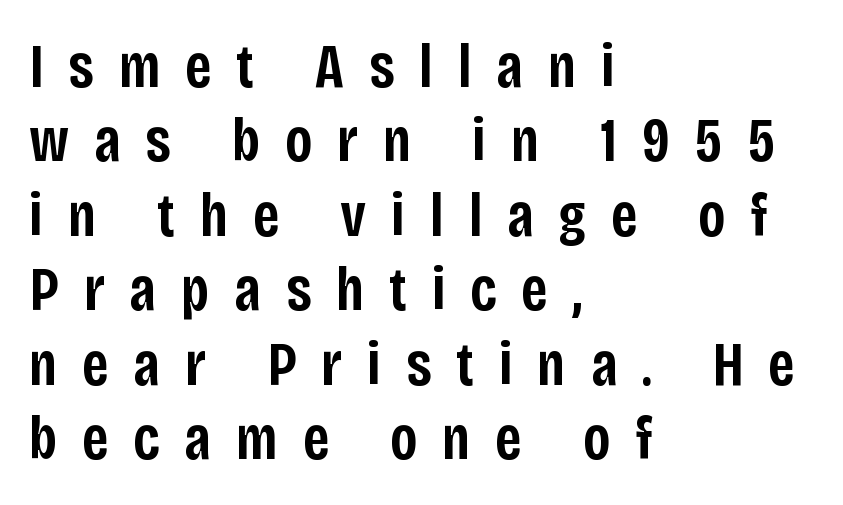
{"serif": "no", "italic": "no", "bold": "semi", "weight": "semibold", "width": "condensed", "stroke_contrast": "low", "x_height": "large", "monospaced": "no", "underline": "no", "align": "left", "line_spacing_ratio": 1.2, "letter_spacing": "wide", "letter_spacing_em": 0.4, "glyph_px": 62}
